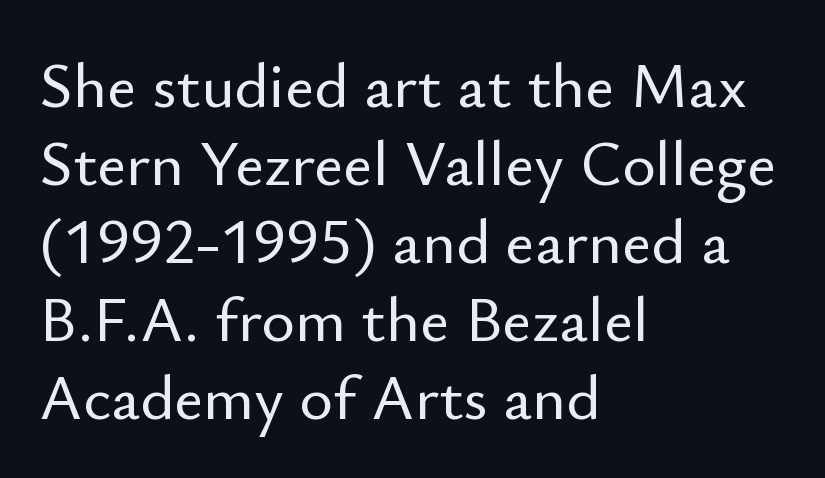
Q: Is the text italic (slanted)? A: No, it is upright.
Q: Is the typeface a serif or a sans-serif typeface? A: Sans-serif.
Q: Is the text underlined? A: No.
Q: How is the paragraph aligned? A: Left-aligned.
Q: Is the spacing between letters normal or unusually wide? A: Normal.
Q: Width (condensed, normal, or wide)? A: Normal.
Q: Stroke contrast? A: Low.
Q: x-height? A: Small.
Q: Monospaced? A: No.
